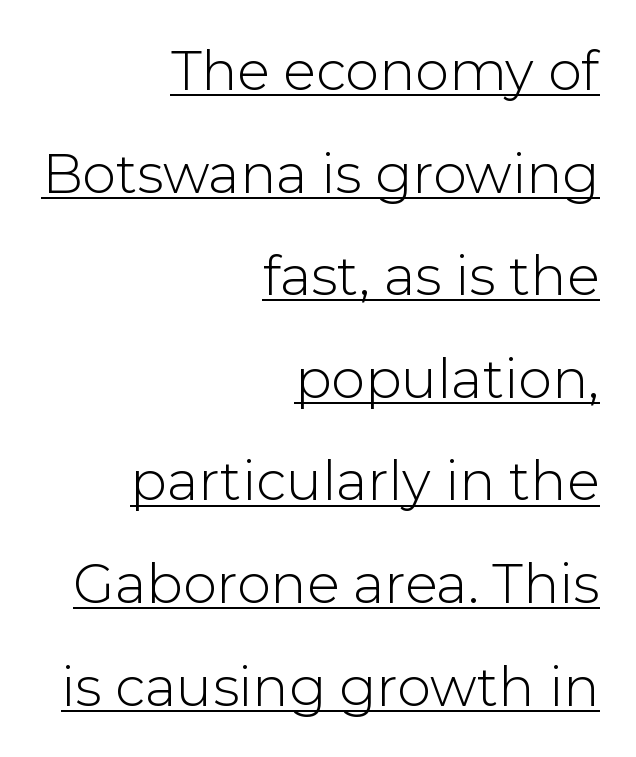
{"serif": "no", "italic": "no", "bold": "no", "weight": "light", "width": "normal", "stroke_contrast": "low", "x_height": "medium", "monospaced": "no", "underline": "yes", "align": "right", "line_spacing": "loose", "line_spacing_ratio": 1.9, "letter_spacing": "normal", "letter_spacing_em": 0.0, "glyph_px": 54}
